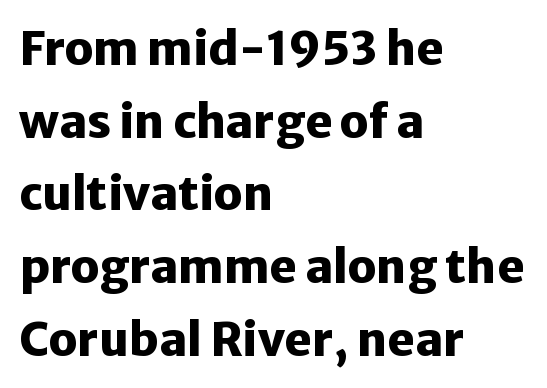
Q: Is the text bold? A: Yes.
Q: Is the text italic (slanted)? A: No, it is upright.
Q: Is the typeface a serif or a sans-serif typeface? A: Sans-serif.
Q: Is the text underlined? A: No.
Q: How is the paragraph aligned? A: Left-aligned.
Q: Is the spacing between letters normal or unusually wide? A: Normal.
Q: Is the spacing between lines tight, normal or loose? A: Normal.
Q: Width (condensed, normal, or wide)? A: Normal.
Q: Stroke contrast? A: Low.
Q: x-height? A: Medium.
Q: Monospaced? A: No.
